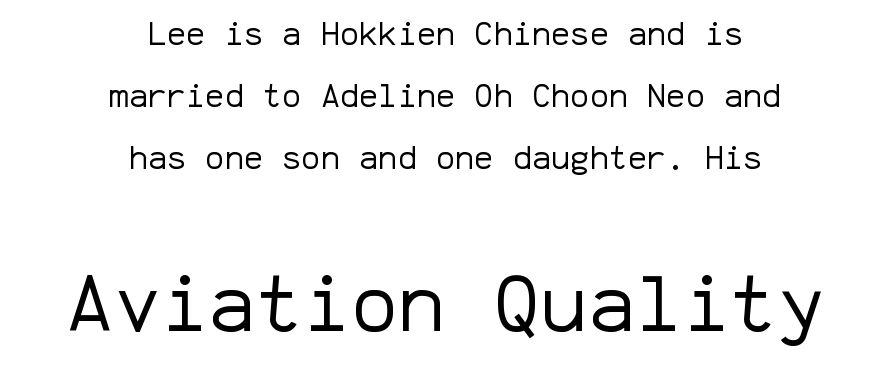
The image shows 79 px regular-weight sans-serif type, upright, monospaced; set centered, loose line spacing (1.93x), normal letter spacing, not underlined; the second (bottom) block is 2.47x larger; low stroke contrast and a medium x-height.
